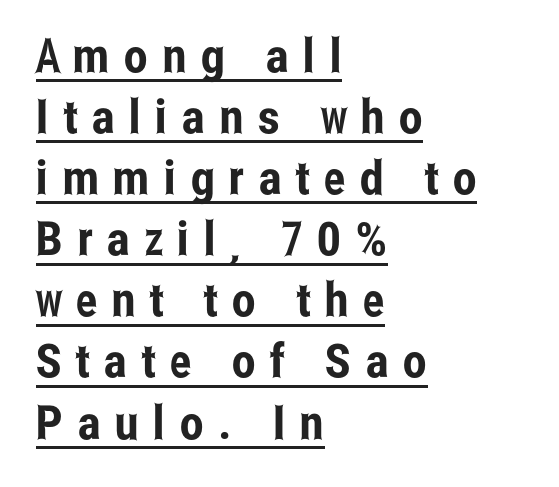
The image shows 47 px condensed sans-serif type, upright; set left-aligned, normal line spacing (1.3x), unusually wide letter spacing (+0.31 em), underlined; low stroke contrast and a medium x-height.
